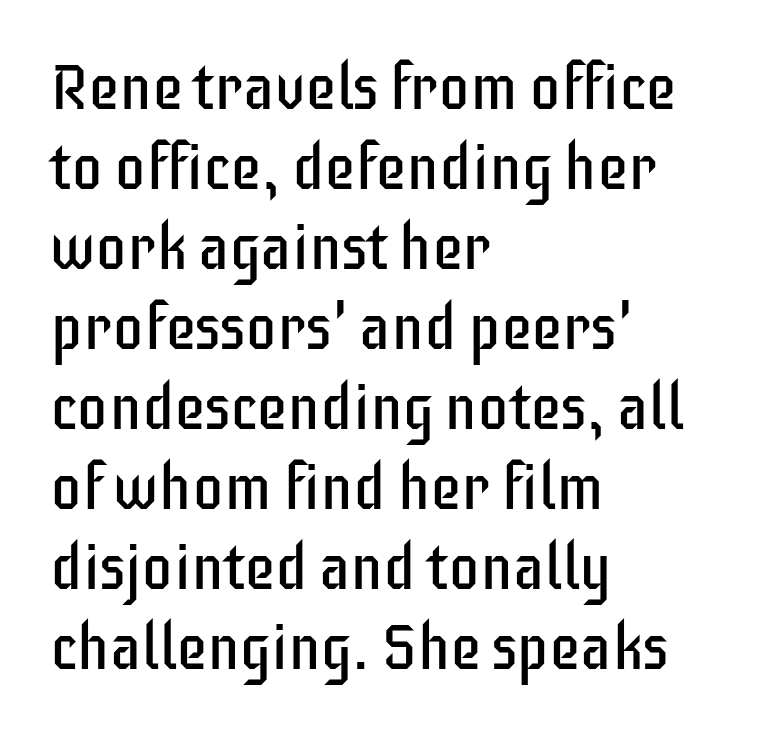
Q: Is the text bold? A: No.
Q: Is the text italic (slanted)? A: No, it is upright.
Q: Is the typeface a serif or a sans-serif typeface? A: Sans-serif.
Q: Is the text underlined? A: No.
Q: How is the paragraph aligned? A: Left-aligned.
Q: Is the spacing between letters normal or unusually wide? A: Normal.
Q: Is the spacing between lines tight, normal or loose? A: Normal.
Q: Width (condensed, normal, or wide)? A: Condensed.
Q: Stroke contrast? A: Low.
Q: x-height? A: Large.
Q: Monospaced? A: No.
